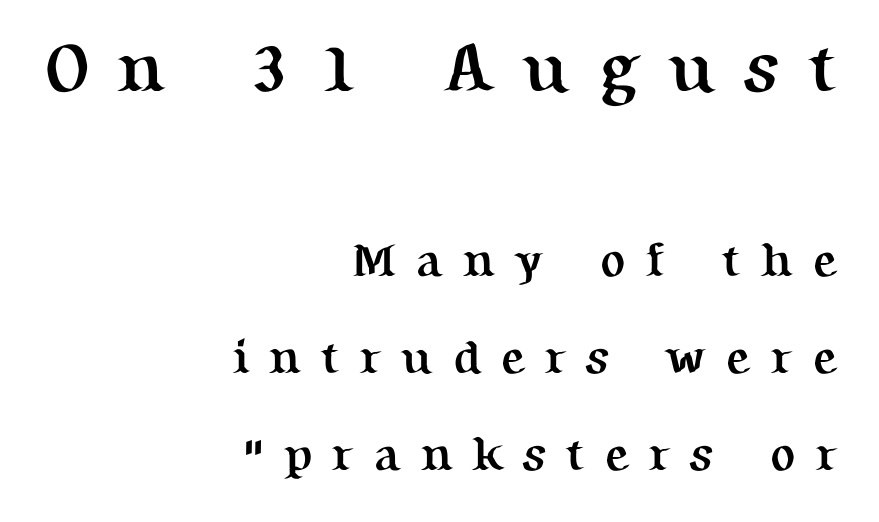
{"serif": "yes", "italic": "no", "bold": "yes", "weight": "semibold", "width": "normal", "stroke_contrast": "medium", "x_height": "medium", "monospaced": "no", "underline": "no", "align": "right", "line_spacing": "loose", "line_spacing_ratio": 2.07, "letter_spacing": "wide", "letter_spacing_em": 0.42, "larger_block": "first", "size_ratio": 1.49, "glyph_px": 70}
